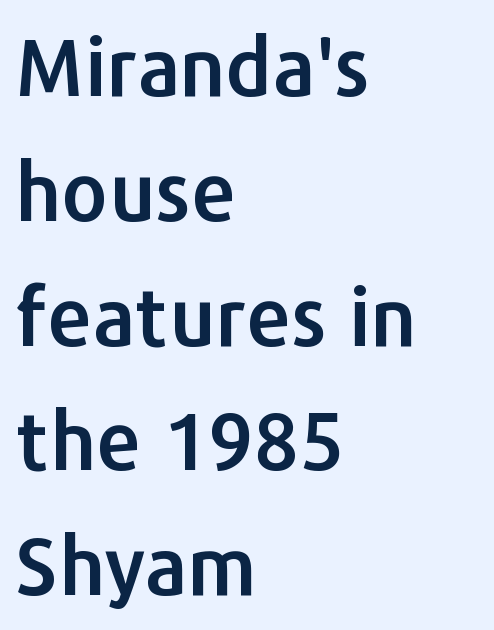
{"serif": "no", "italic": "no", "width": "normal", "stroke_contrast": "low", "x_height": "medium", "monospaced": "no", "underline": "no", "align": "left", "line_spacing": "normal", "line_spacing_ratio": 1.56, "letter_spacing": "normal", "letter_spacing_em": 0.0, "glyph_px": 80}
